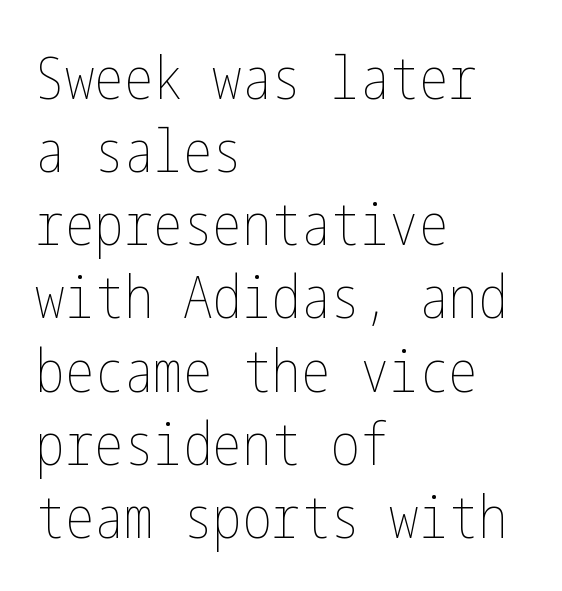
{"italic": "no", "bold": "no", "weight": "thin", "width": "condensed", "stroke_contrast": "low", "x_height": "medium", "underline": "no", "align": "left", "line_spacing_ratio": 1.24, "letter_spacing": "normal", "letter_spacing_em": 0.0, "glyph_px": 59}
